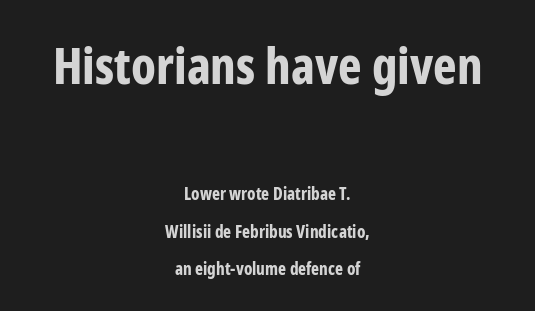
Q: Is the text bold? A: Yes.
Q: Is the text italic (slanted)? A: No, it is upright.
Q: Is the typeface a serif or a sans-serif typeface? A: Sans-serif.
Q: Is the text underlined? A: No.
Q: How is the paragraph aligned? A: Centered.
Q: Is the spacing between letters normal or unusually wide? A: Normal.
Q: Is the spacing between lines tight, normal or loose? A: Loose.
Q: Which block of text is set in a larger size, the first (top) or the second (bottom)? A: The first (top) one.
Q: Width (condensed, normal, or wide)? A: Condensed.
Q: Stroke contrast? A: Low.
Q: x-height? A: Medium.
Q: Monospaced? A: No.
